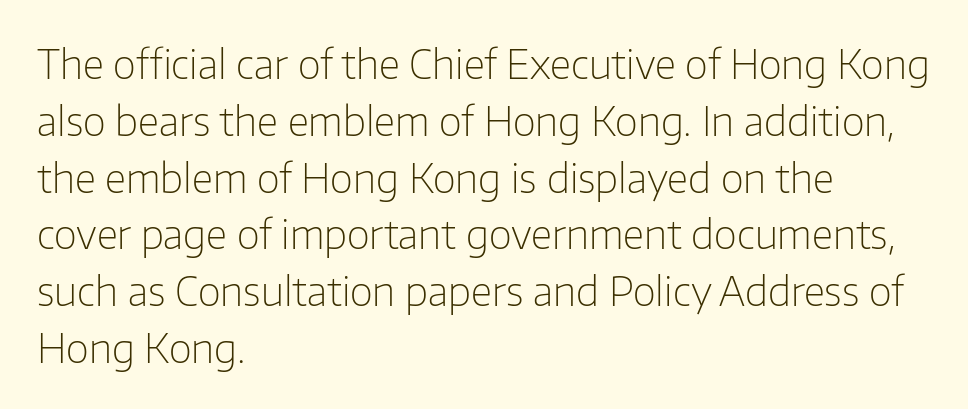
The image shows 40 px light sans-serif type, upright; set left-aligned, normal line spacing (1.42x), normal letter spacing, not underlined; low stroke contrast and a medium x-height.
